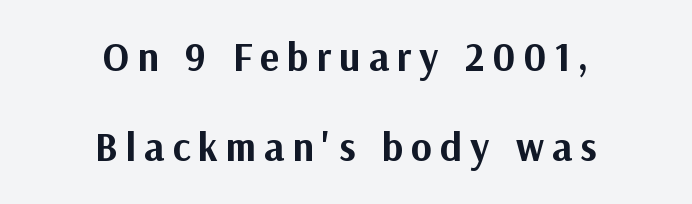
Q: Is the text bold? A: Yes.
Q: Is the text italic (slanted)? A: No, it is upright.
Q: Is the typeface a serif or a sans-serif typeface? A: Sans-serif.
Q: Is the text underlined? A: No.
Q: How is the paragraph aligned? A: Centered.
Q: Is the spacing between letters normal or unusually wide? A: Unusually wide.
Q: Is the spacing between lines tight, normal or loose? A: Loose.
Q: Width (condensed, normal, or wide)? A: Normal.
Q: Stroke contrast? A: Medium.
Q: x-height? A: Medium.
Q: Monospaced? A: No.
